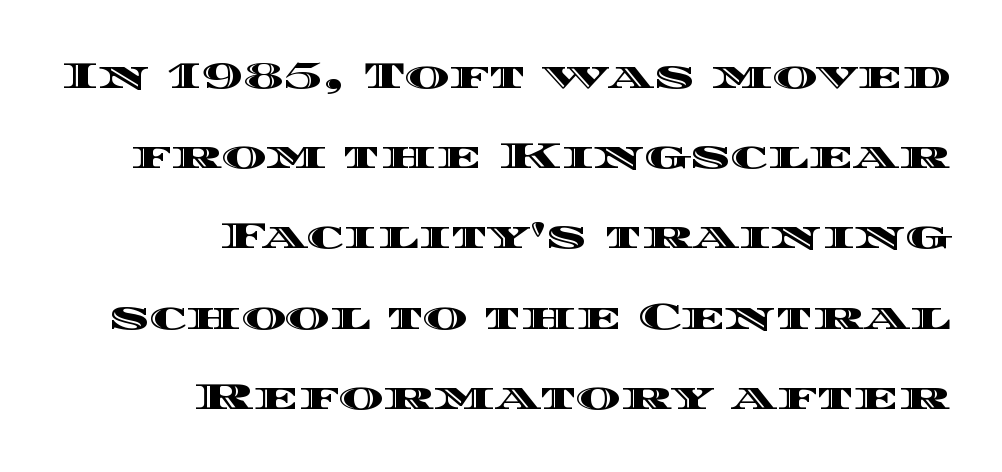
Q: Is the text italic (slanted)? A: No, it is upright.
Q: Is the text underlined? A: No.
Q: How is the paragraph aligned? A: Right-aligned.
Q: Is the spacing between letters normal or unusually wide? A: Normal.
Q: Is the spacing between lines tight, normal or loose? A: Loose.
Q: Width (condensed, normal, or wide)? A: Wide.
Q: x-height? A: Large.
Q: Monospaced? A: No.
